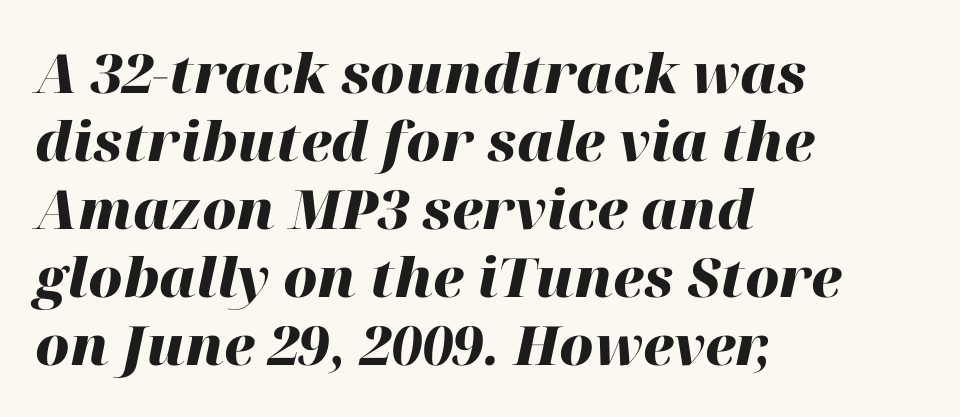
{"italic": "yes", "lean": "right", "slant_degrees": 12, "bold": "yes", "weight": "heavy", "width": "normal", "stroke_contrast": "high", "x_height": "medium", "monospaced": "no", "underline": "no", "align": "left", "line_spacing": "normal", "line_spacing_ratio": 1.26, "letter_spacing": "normal", "letter_spacing_em": 0.0, "glyph_px": 54}
